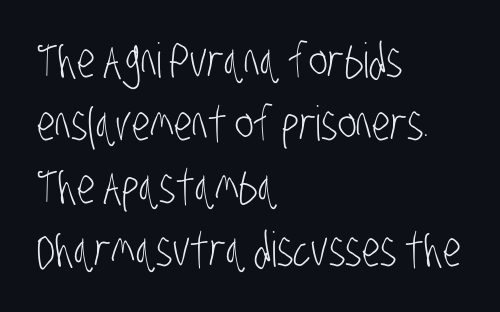
Q: Is the text bold? A: No.
Q: Is the typeface a serif or a sans-serif typeface? A: Sans-serif.
Q: Is the text underlined? A: No.
Q: How is the paragraph aligned? A: Left-aligned.
Q: Is the spacing between letters normal or unusually wide? A: Normal.
Q: Is the spacing between lines tight, normal or loose? A: Normal.
Q: Width (condensed, normal, or wide)? A: Condensed.
Q: Stroke contrast? A: Low.
Q: x-height? A: Large.
Q: Monospaced? A: No.
